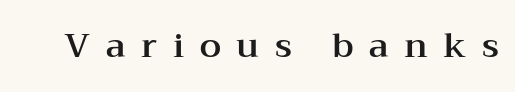
Q: Is the text italic (slanted)? A: No, it is upright.
Q: Is the typeface a serif or a sans-serif typeface? A: Serif.
Q: Is the text underlined? A: No.
Q: Is the spacing between letters normal or unusually wide? A: Unusually wide.
Q: Width (condensed, normal, or wide)? A: Wide.
Q: Stroke contrast? A: Medium.
Q: x-height? A: Medium.
Q: Monospaced? A: No.
